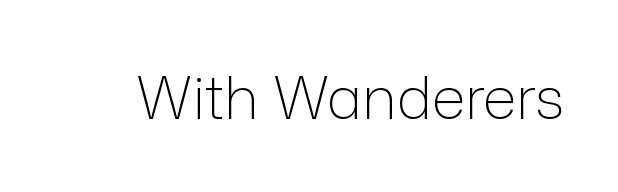
A sans-serif font was chosen for this passage. You could not count columns in this text — the font is proportionally spaced. The words here are not underlined. Tracking value appears to be zero — textbook default spacing. The lettering holds an erect, upright posture throughout. The passage shown is not bold in any degree.
